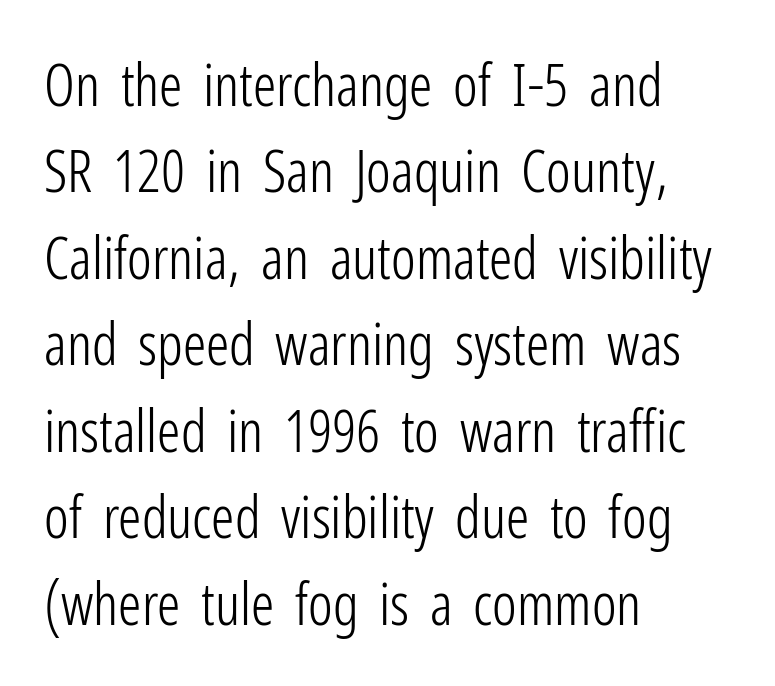
Upright lettering throughout. Nobody touched the tracking dial on this one. Summary of vertical rhythm: regular, with standard interline spacing. The paragraph has a hard left edge and a soft right edge.
